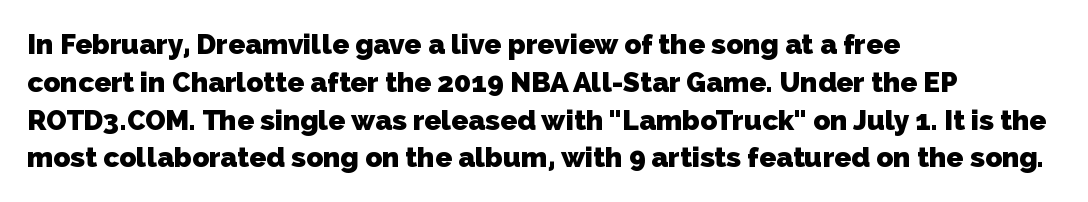
Q: Is the text bold? A: Yes.
Q: Is the typeface a serif or a sans-serif typeface? A: Sans-serif.
Q: Is the text underlined? A: No.
Q: How is the paragraph aligned? A: Left-aligned.
Q: Is the spacing between letters normal or unusually wide? A: Normal.
Q: Is the spacing between lines tight, normal or loose? A: Normal.
Q: Width (condensed, normal, or wide)? A: Normal.
Q: Stroke contrast? A: Low.
Q: x-height? A: Medium.
Q: Monospaced? A: No.
